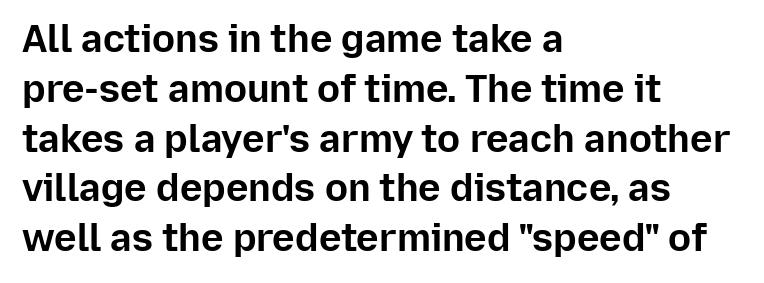
The image shows 38 px bold sans-serif type, upright; set left-aligned, normal line spacing (1.31x), normal letter spacing, not underlined; low stroke contrast and a medium x-height.
